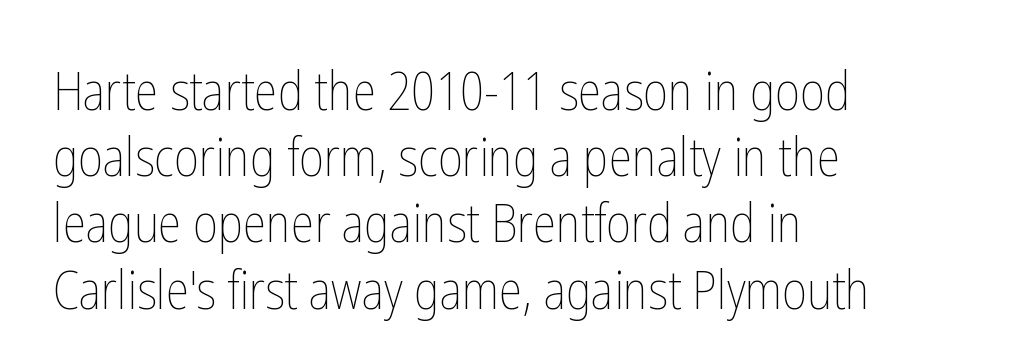
Q: Is the text bold? A: No.
Q: Is the text italic (slanted)? A: No, it is upright.
Q: Is the text underlined? A: No.
Q: How is the paragraph aligned? A: Left-aligned.
Q: Is the spacing between letters normal or unusually wide? A: Normal.
Q: Is the spacing between lines tight, normal or loose? A: Normal.
Q: Width (condensed, normal, or wide)? A: Condensed.
Q: Stroke contrast? A: Low.
Q: x-height? A: Medium.
Q: Monospaced? A: No.
